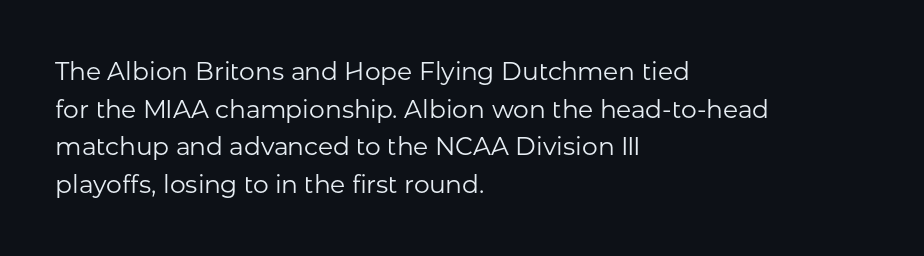
The image shows 25 px text type, upright; set left-aligned, normal line spacing (1.51x), normal letter spacing, not underlined.
